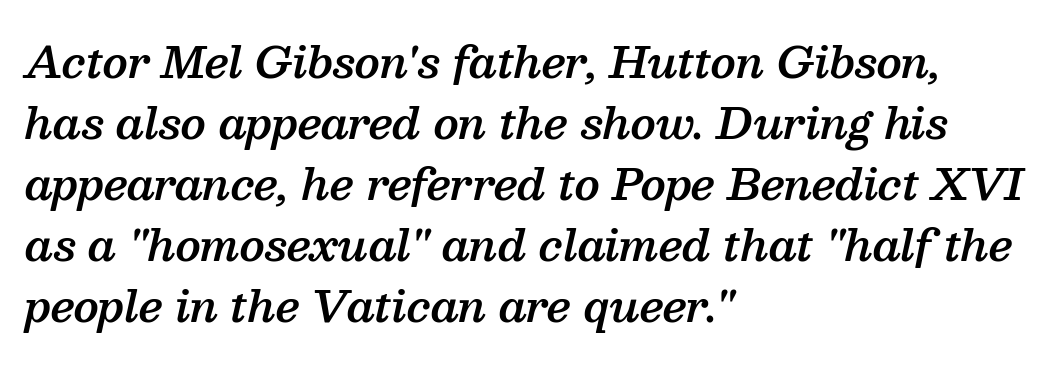
Nothing unusual about the tracking: characters are spaced as the font intends. Successive baselines arrive at the customary interval. The rag falls on the right side of this text block. Little horizontal feet cap the strokes, marking this as serif type. Lines of text with bare space underneath. Notice the strokes are somewhat thickened but not fully heavy: this is a semibold.
